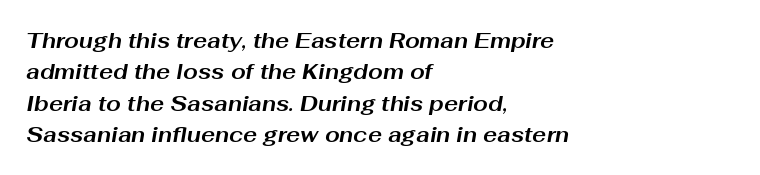
{"italic": "yes", "lean": "right", "slant_degrees": 10, "bold": "yes", "underline": "no", "align": "left", "line_spacing": "normal", "line_spacing_ratio": 1.49, "letter_spacing": "normal", "letter_spacing_em": 0.0, "glyph_px": 21}
